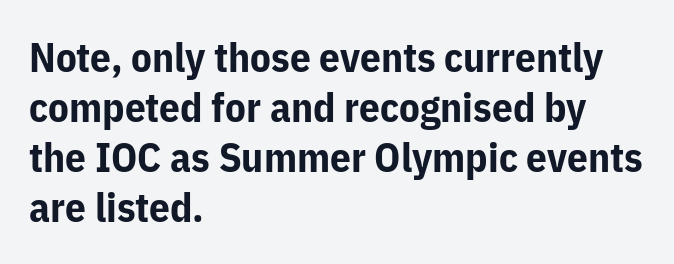
The image shows 41 px bold sans-serif type, upright; set left-aligned, line spacing 1.22x, normal letter spacing, not underlined; low stroke contrast and a medium x-height.
